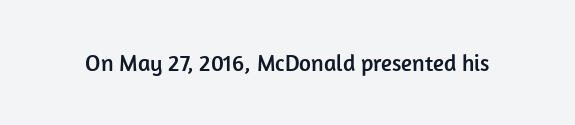
The image shows 23 px text type, upright; set normal letter spacing, not underlined.
